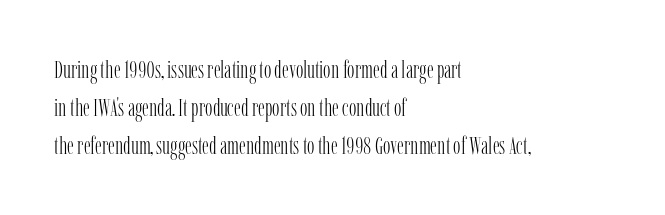
Q: Is the text bold? A: No.
Q: Is the text italic (slanted)? A: No, it is upright.
Q: Is the text underlined? A: No.
Q: How is the paragraph aligned? A: Left-aligned.
Q: Is the spacing between letters normal or unusually wide? A: Normal.
Q: Is the spacing between lines tight, normal or loose? A: Normal.
